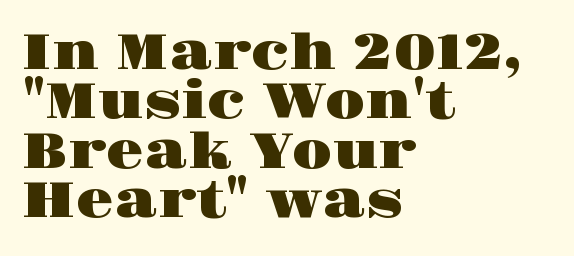
The image shows 49 px wide serif type, upright; set left-aligned, tight line spacing (1.01x), normal letter spacing, not underlined; high stroke contrast and a large x-height.
